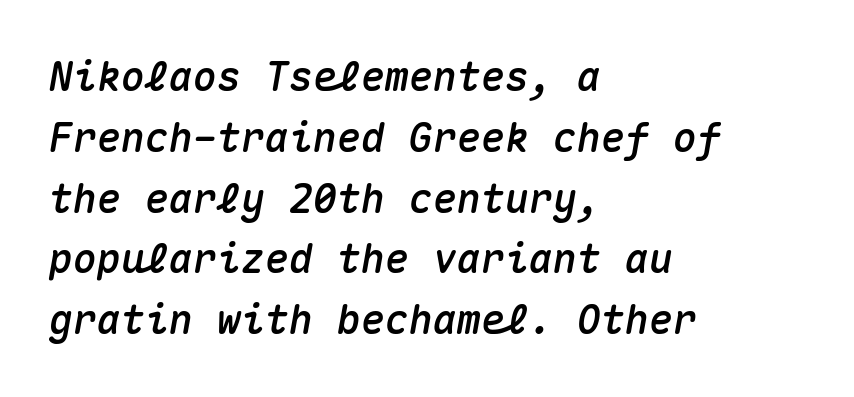
The block of text has a typical density, with ordinary space between rows. The face used here has a pronounced slope to its letters. These lines stack with their left ends in a neat column. Glance below the letters and you will spot only blank space. Default kerning and tracking; the words read as compact shapes. The rendering uses typewriter-style spacing with identical character cells.
